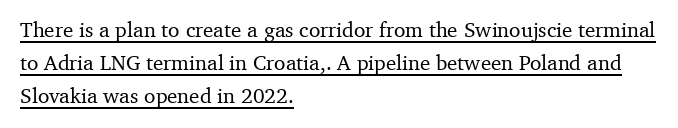
{"italic": "no", "underline": "yes", "align": "left", "line_spacing": "normal", "line_spacing_ratio": 1.57, "letter_spacing": "normal", "letter_spacing_em": 0.0, "glyph_px": 21}
